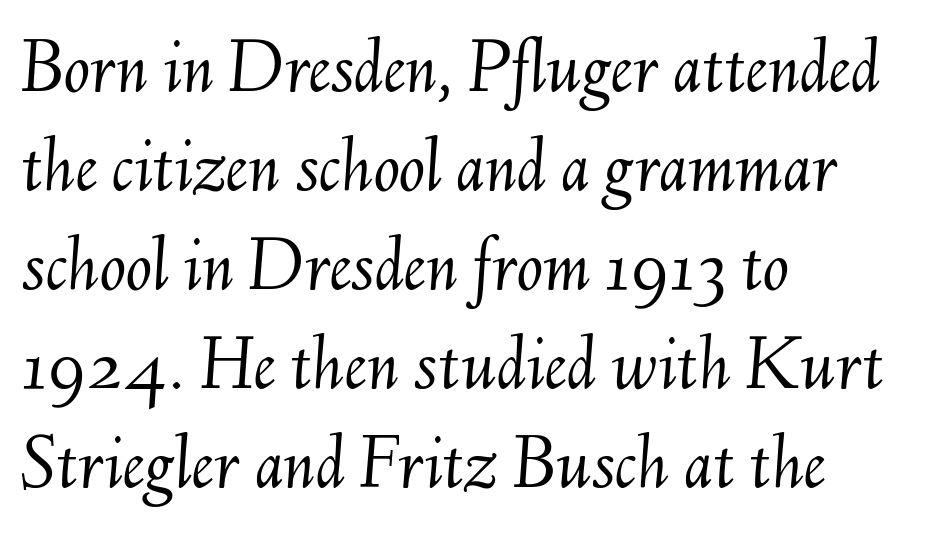
The image shows 78 px light type, italic (leaning right); set left-aligned, normal line spacing (1.27x), normal letter spacing, not underlined; medium stroke contrast and a small x-height.
